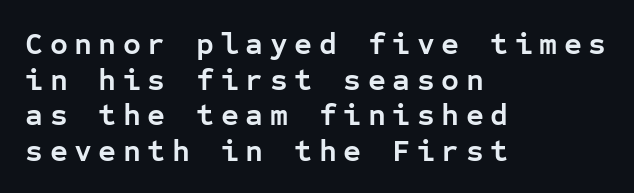
The image shows 31 px semibold sans-serif type, upright, monospaced; set left-aligned, tight line spacing (1.15x), unusually wide letter spacing (+0.21 em), not underlined; low stroke contrast and a medium x-height.
